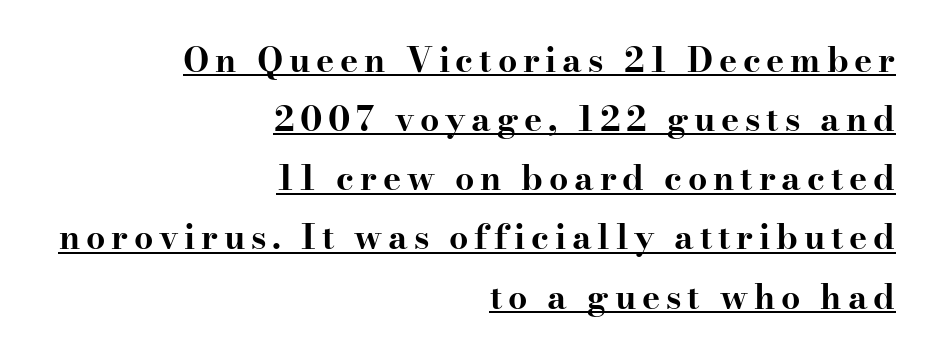
The image shows 34 px bold, wide serif type, upright; set right-aligned, line spacing 1.74x, underlined; high stroke contrast and a small x-height.
